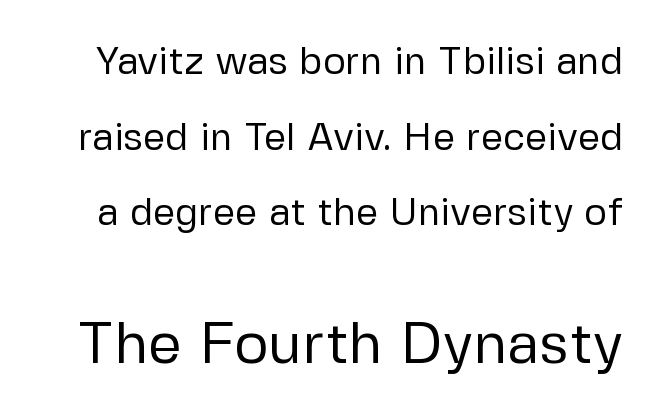
The image shows 59 px regular-weight sans-serif type, upright; set loose line spacing (1.94x), normal letter spacing, not underlined; the second (bottom) block is 1.51x larger; low stroke contrast and a medium x-height.
